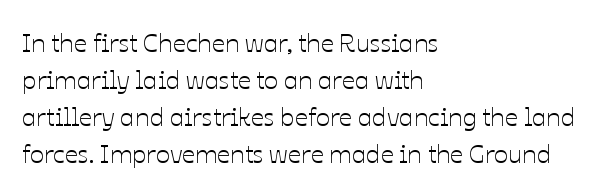
The image shows 26 px text type, upright; set left-aligned, normal line spacing (1.42x), normal letter spacing, not underlined.
